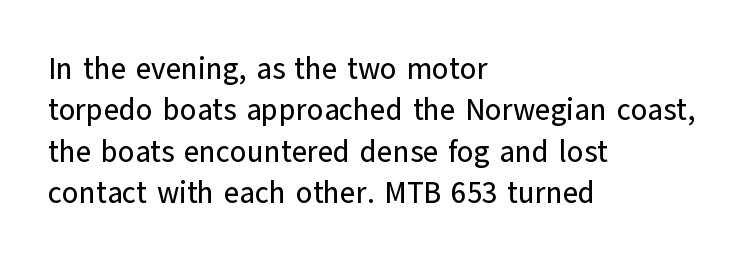
Posture: upright roman. The passage shown is typed in a proportional face where columns would drift. Standard letterfit; no display-style spreading of the glyphs. Glance below the letters and you will spot only blank space.
